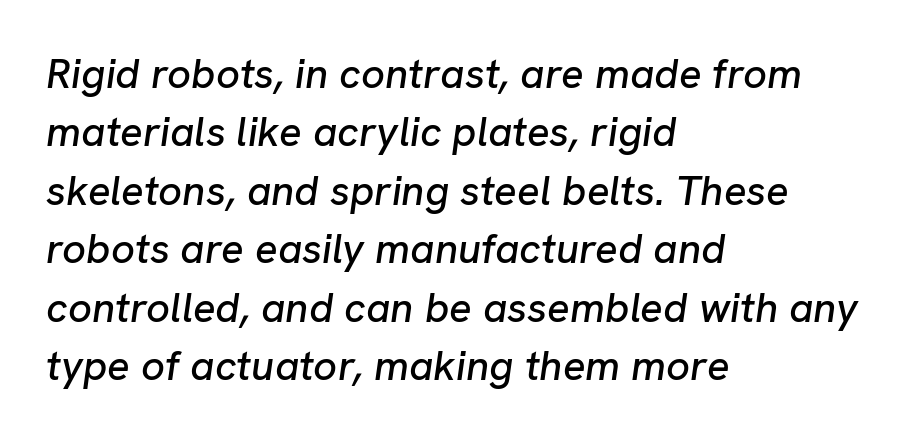
{"italic": "yes", "lean": "right", "slant_degrees": 8, "width": "normal", "stroke_contrast": "low", "x_height": "medium", "monospaced": "no", "underline": "no", "align": "left", "line_spacing": "normal", "line_spacing_ratio": 1.39, "letter_spacing": "normal", "letter_spacing_em": 0.0, "glyph_px": 42}
